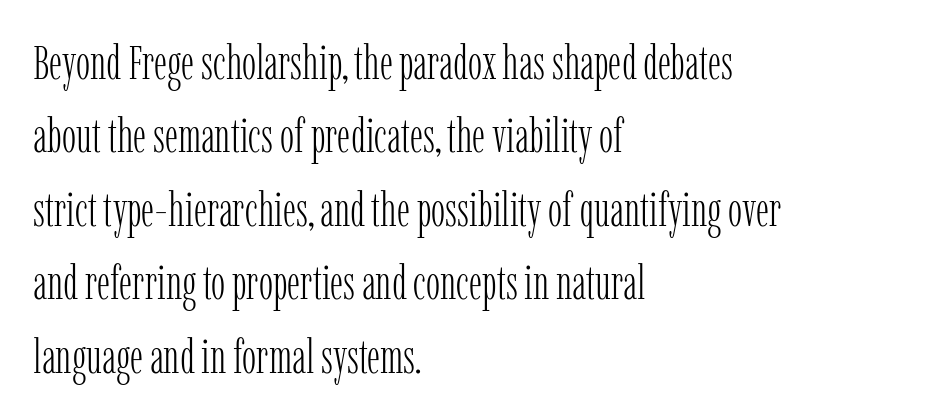
Q: Is the text bold? A: No.
Q: Is the text italic (slanted)? A: No, it is upright.
Q: Is the typeface a serif or a sans-serif typeface? A: Serif.
Q: Is the text underlined? A: No.
Q: How is the paragraph aligned? A: Left-aligned.
Q: Is the spacing between letters normal or unusually wide? A: Normal.
Q: Is the spacing between lines tight, normal or loose? A: Normal.
Q: Width (condensed, normal, or wide)? A: Condensed.
Q: Stroke contrast? A: Low.
Q: x-height? A: Medium.
Q: Monospaced? A: No.
